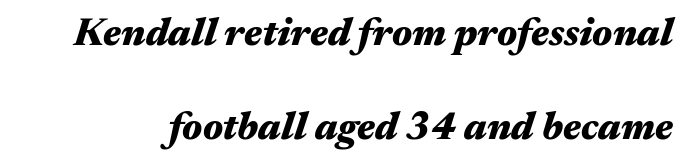
Q: Is the text bold? A: Yes.
Q: Is the text italic (slanted)? A: Yes, it leans right by about 17 degrees.
Q: Is the text underlined? A: No.
Q: Is the spacing between letters normal or unusually wide? A: Normal.
Q: Is the spacing between lines tight, normal or loose? A: Loose.
Q: Width (condensed, normal, or wide)? A: Wide.
Q: Stroke contrast? A: Medium.
Q: x-height? A: Medium.
Q: Monospaced? A: No.
